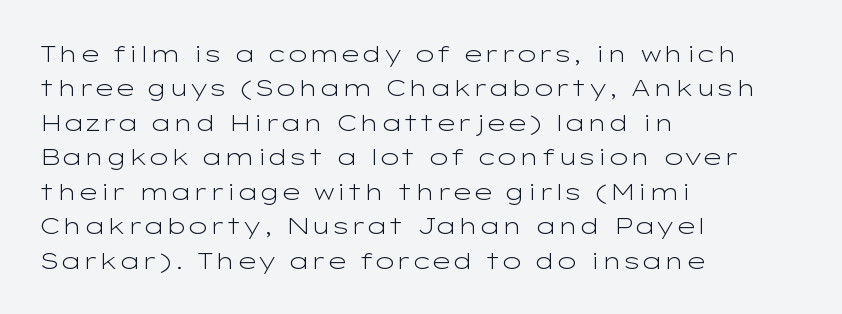
{"italic": "no", "bold": "no", "underline": "no", "align": "left", "line_spacing": "normal", "line_spacing_ratio": 1.5, "letter_spacing": "normal", "letter_spacing_em": 0.0, "glyph_px": 23}
